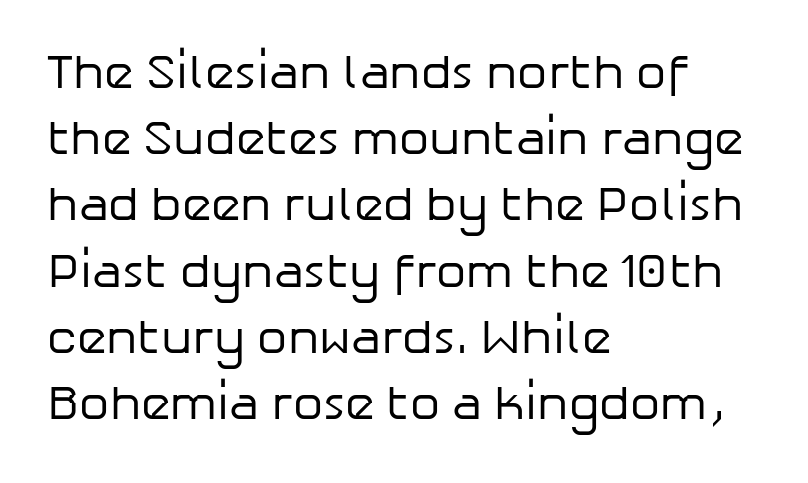
This is roman type, the default non-slanted kind. The letterforms sit shoulder to shoulder at normal distance. Layout note: lines flush left. Decoration check: the copy has no underline. Heaviness? Minimal to ordinary, like unemphasized prose. Each letter's strokes conclude bluntly, with no projecting serifs.
